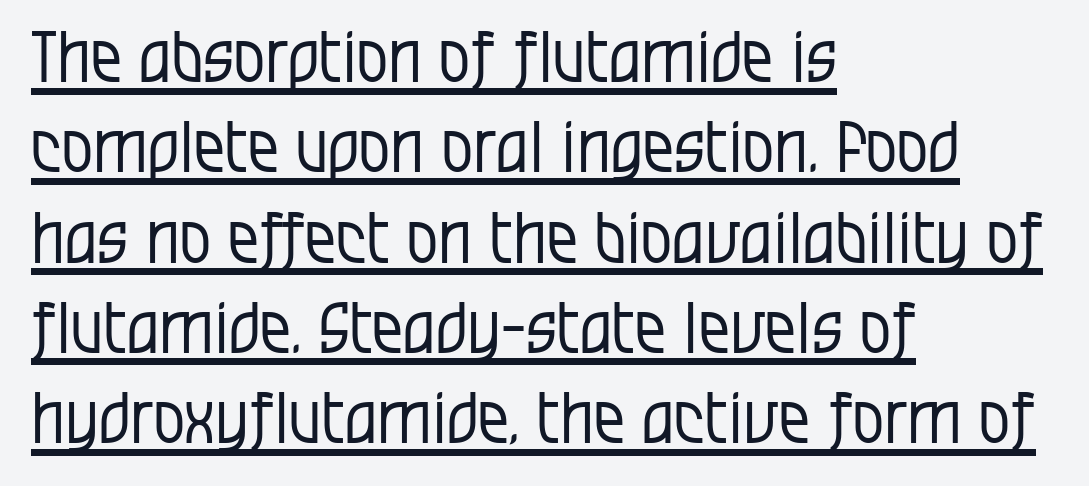
{"serif": "no", "italic": "no", "bold": "no", "weight": "regular", "width": "condensed", "stroke_contrast": "low", "x_height": "large", "monospaced": "no", "underline": "yes", "align": "left", "line_spacing": "normal", "line_spacing_ratio": 1.29, "letter_spacing": "normal", "letter_spacing_em": 0.0, "glyph_px": 70}
